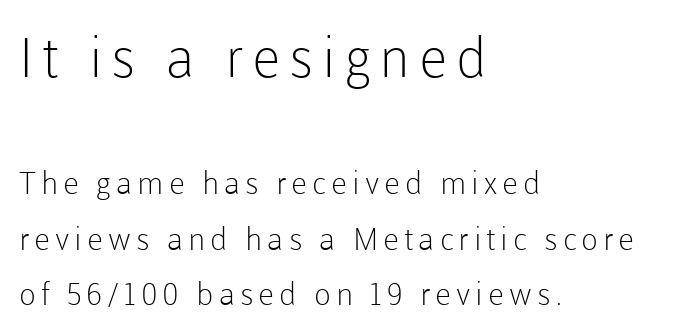
The image shows 55 px light sans-serif type, upright; set left-aligned, line spacing 1.79x, not underlined; the first (top) block is 1.77x larger; low stroke contrast and a medium x-height.
